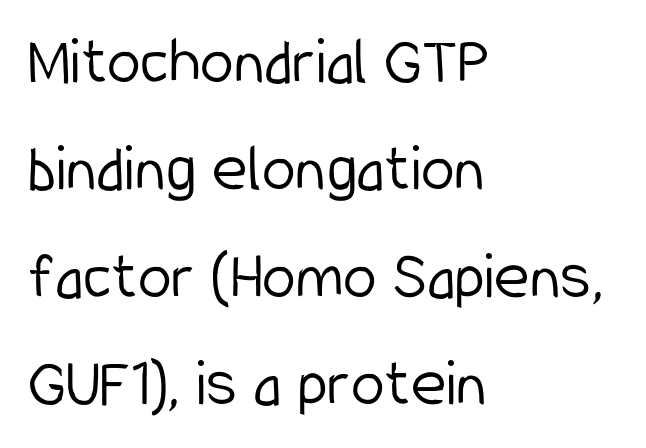
The image shows 68 px light, condensed sans-serif type, upright; set left-aligned, normal line spacing (1.58x), normal letter spacing, not underlined; low stroke contrast and a medium x-height.
